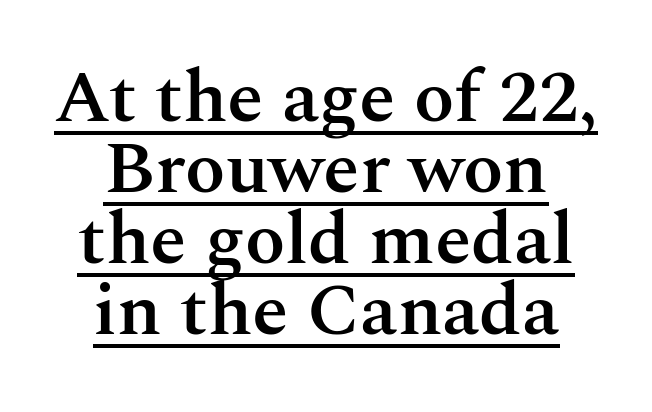
This rendering features underlined lettering. Rows of type sit shoulder to shoulder in the vertical direction. The letters stand upright; this is a roman face. How heavy is the stroke? Medium-heavy — a semibold, shy of bold. Letterform terminals end in serifs throughout the passage. You could not count columns in this text — the font is proportionally spaced.
